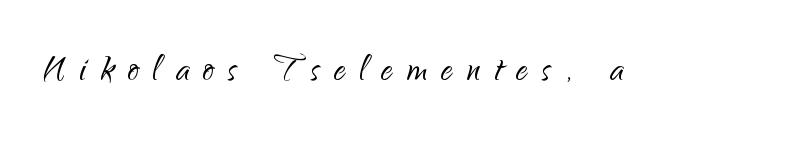
Rule under the text: the space is simply empty. The characters display no serif detailing; their extremities are plain. Weight class: somewhere from thin through regular. Tracking value appears strongly positive — letters spread wide. Character widths vary here, with narrow letters taking less room than wide ones.
